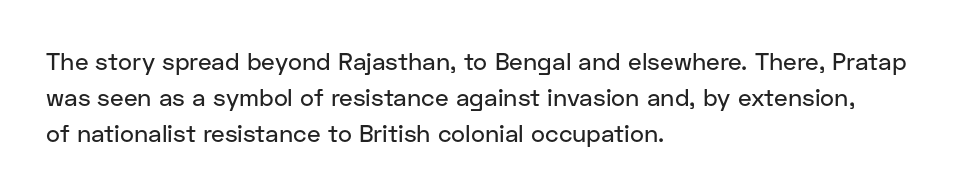
You can tell it's not italic because the verticals are truly vertical. Whoever set this chose a conventional vertical rhythm. The line texture is even and compact thanks to regular tracking. Each row of text sits above clean, open space.
